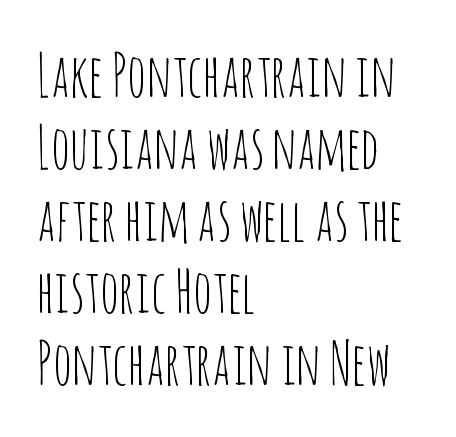
Check the space under the baseline: it is left empty. Typeset ragged right — the left edge is the straight one. The letters advance in unequal steps, a hallmark of proportional type. Is this a heavy cut? Hardly; it is regular or lighter. Rendered with straight, roman letterforms.
